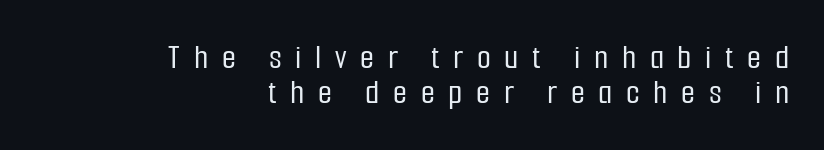
{"serif": "no", "italic": "no", "width": "condensed", "stroke_contrast": "low", "x_height": "medium", "monospaced": "no", "underline": "no", "align": "right", "line_spacing": "tight", "line_spacing_ratio": 0.98, "letter_spacing": "wide", "letter_spacing_em": 0.38, "glyph_px": 36}
